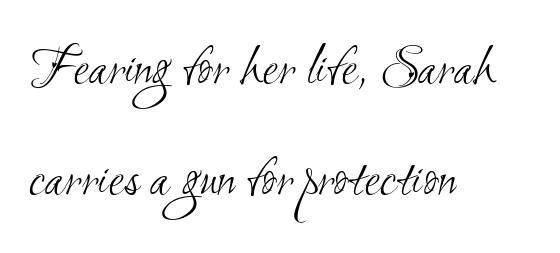
{"serif": "no", "bold": "no", "weight": "light", "width": "condensed", "stroke_contrast": "medium", "x_height": "small", "monospaced": "no", "underline": "no", "align": "left", "line_spacing": "loose", "line_spacing_ratio": 1.91, "letter_spacing": "normal", "letter_spacing_em": 0.0, "glyph_px": 58}
